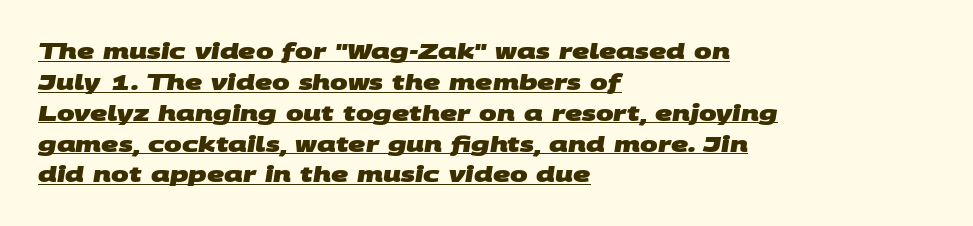
{"bold": "yes", "underline": "yes", "align": "left", "line_spacing": "normal", "line_spacing_ratio": 1.47, "letter_spacing": "normal", "letter_spacing_em": 0.0, "glyph_px": 21}
